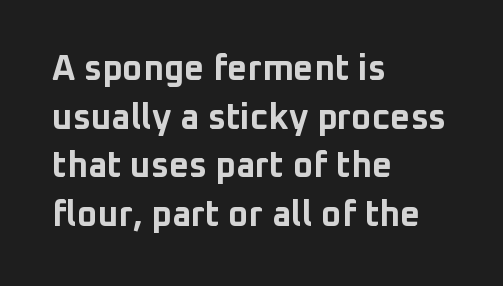
Q: Is the text bold? A: Yes.
Q: Is the text italic (slanted)? A: No, it is upright.
Q: Is the typeface a serif or a sans-serif typeface? A: Sans-serif.
Q: Is the text underlined? A: No.
Q: How is the paragraph aligned? A: Left-aligned.
Q: Is the spacing between letters normal or unusually wide? A: Normal.
Q: Is the spacing between lines tight, normal or loose? A: Normal.
Q: Width (condensed, normal, or wide)? A: Normal.
Q: Stroke contrast? A: Low.
Q: x-height? A: Medium.
Q: Monospaced? A: No.
